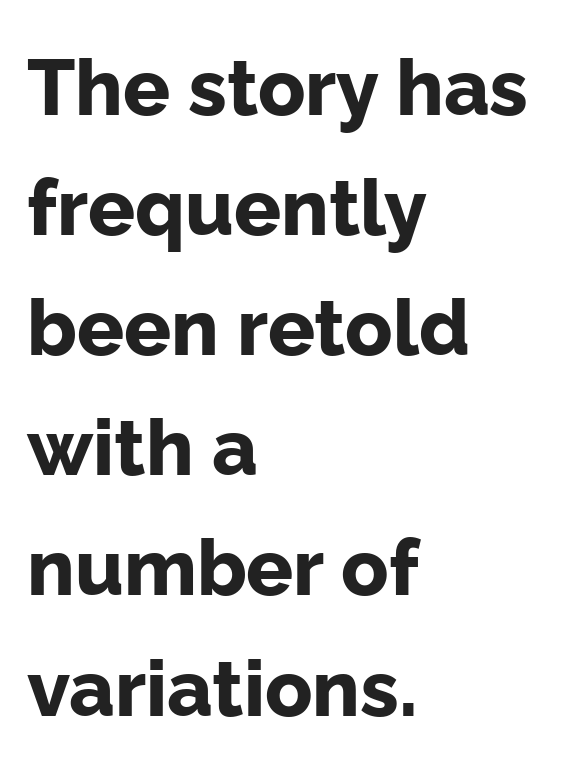
The image shows 78 px bold sans-serif type, upright; set left-aligned, normal line spacing (1.54x), normal letter spacing, not underlined; low stroke contrast and a medium x-height.
